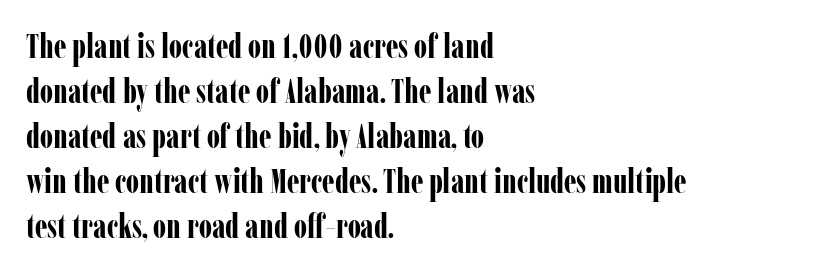
Leading matches the norm, producing a regular column. Is the type bold? Yes — the strokes are clearly thick and heavy. Compared with typical body copy, the letter spacing here is the same. The font family rendered here belongs to the serif group. Underline: absent.
